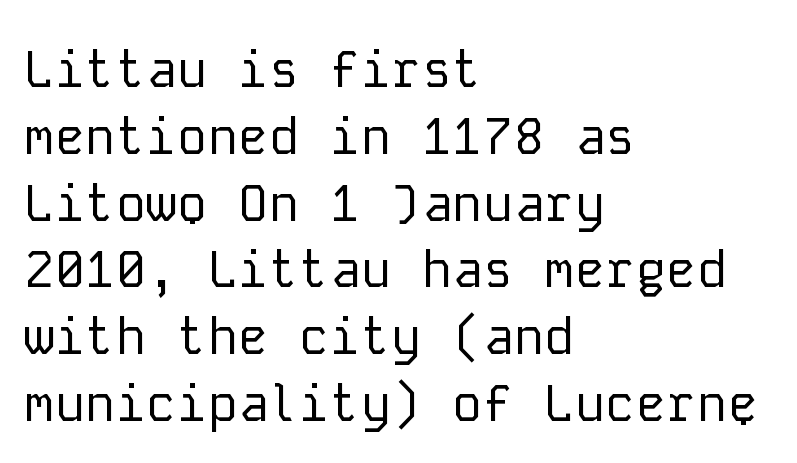
Q: Is the text bold? A: No.
Q: Is the text italic (slanted)? A: No, it is upright.
Q: Is the typeface a serif or a sans-serif typeface? A: Sans-serif.
Q: Is the text underlined? A: No.
Q: How is the paragraph aligned? A: Left-aligned.
Q: Is the spacing between letters normal or unusually wide? A: Normal.
Q: Is the spacing between lines tight, normal or loose? A: Normal.
Q: Width (condensed, normal, or wide)? A: Normal.
Q: Stroke contrast? A: Low.
Q: x-height? A: Medium.
Q: Monospaced? A: Yes.
